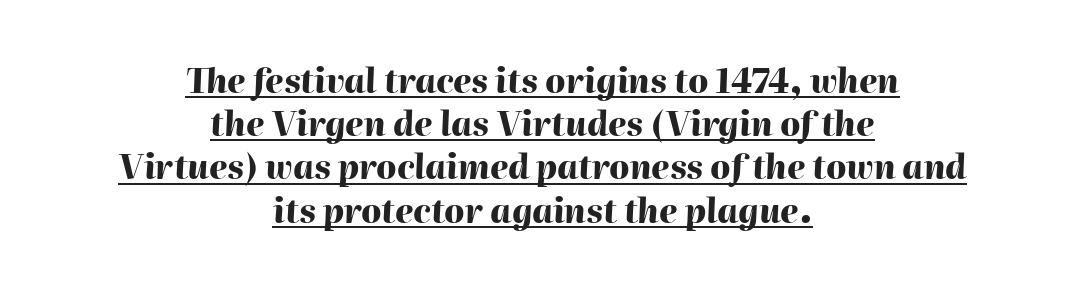
Q: Is the text bold? A: Yes.
Q: Is the text italic (slanted)? A: Yes, it leans right by about 2 degrees.
Q: Is the text underlined? A: Yes.
Q: How is the paragraph aligned? A: Centered.
Q: Is the spacing between letters normal or unusually wide? A: Normal.
Q: Is the spacing between lines tight, normal or loose? A: Normal.
Q: Width (condensed, normal, or wide)? A: Normal.
Q: Stroke contrast? A: High.
Q: x-height? A: Medium.
Q: Monospaced? A: No.
